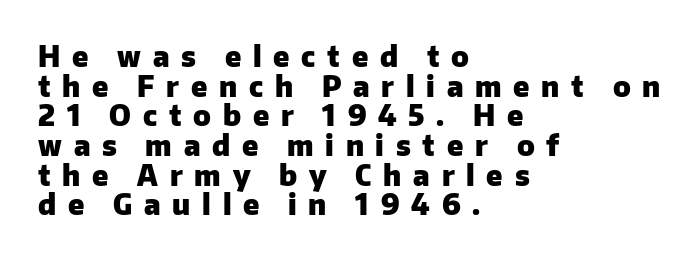
Q: Is the text bold? A: Yes.
Q: Is the text italic (slanted)? A: No, it is upright.
Q: Is the typeface a serif or a sans-serif typeface? A: Sans-serif.
Q: Is the text underlined? A: No.
Q: How is the paragraph aligned? A: Left-aligned.
Q: Is the spacing between letters normal or unusually wide? A: Unusually wide.
Q: Is the spacing between lines tight, normal or loose? A: Tight.
Q: Width (condensed, normal, or wide)? A: Normal.
Q: Stroke contrast? A: Low.
Q: x-height? A: Medium.
Q: Monospaced? A: No.
